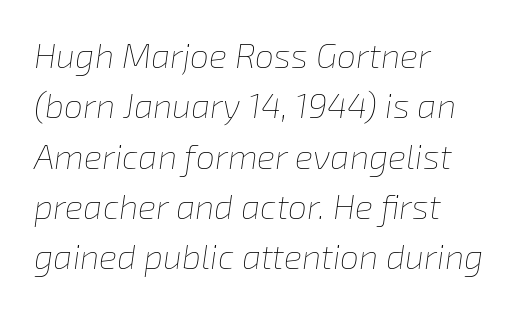
Q: Is the text bold? A: No.
Q: Is the text italic (slanted)? A: Yes, it leans right by about 8 degrees.
Q: Is the text underlined? A: No.
Q: How is the paragraph aligned? A: Left-aligned.
Q: Is the spacing between letters normal or unusually wide? A: Normal.
Q: Is the spacing between lines tight, normal or loose? A: Normal.
Q: Width (condensed, normal, or wide)? A: Normal.
Q: Stroke contrast? A: Low.
Q: x-height? A: Medium.
Q: Monospaced? A: No.
